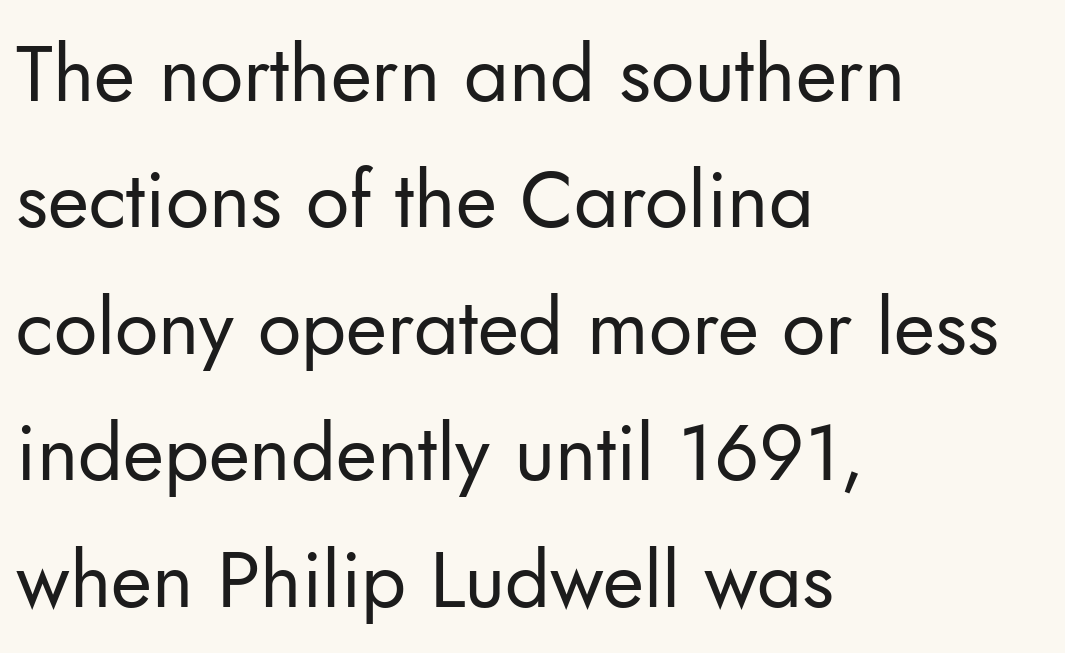
The image shows 79 px regular-weight sans-serif type, upright; set left-aligned, normal line spacing (1.6x), normal letter spacing, not underlined; low stroke contrast and a small x-height.
